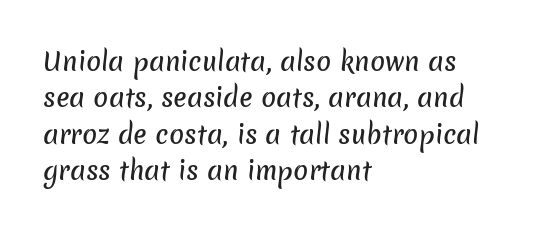
Q: Is the text underlined? A: No.
Q: How is the paragraph aligned? A: Left-aligned.
Q: Is the spacing between letters normal or unusually wide? A: Normal.
Q: Is the spacing between lines tight, normal or loose? A: Normal.
